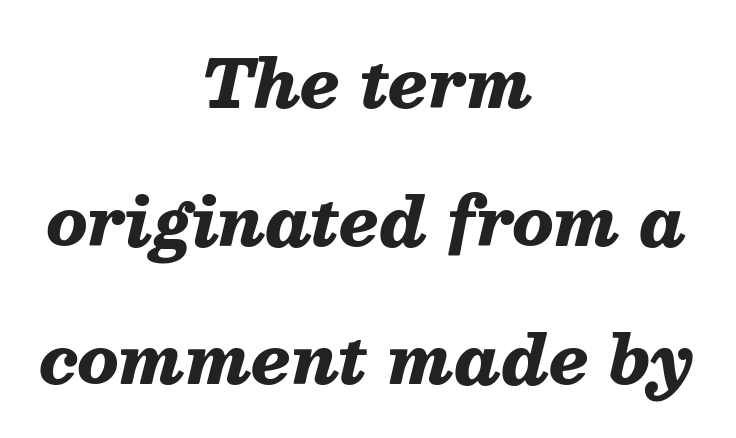
The image shows 67 px heavy type, italic (leaning right); set centered, loose line spacing (2.06x), normal letter spacing, not underlined; medium stroke contrast and a medium x-height.
